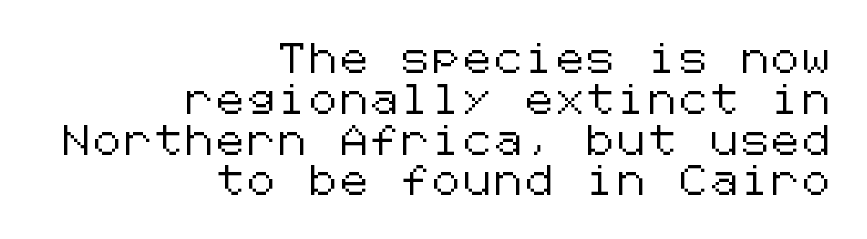
The passage shown is typeset with a sans-serif family. Whoever set this chose a conventional vertical rhythm. Which margin do the lines hug? The right one — the left edge is uneven. Rendered with straight, roman letterforms. The passage shown is not underscored anywhere.
